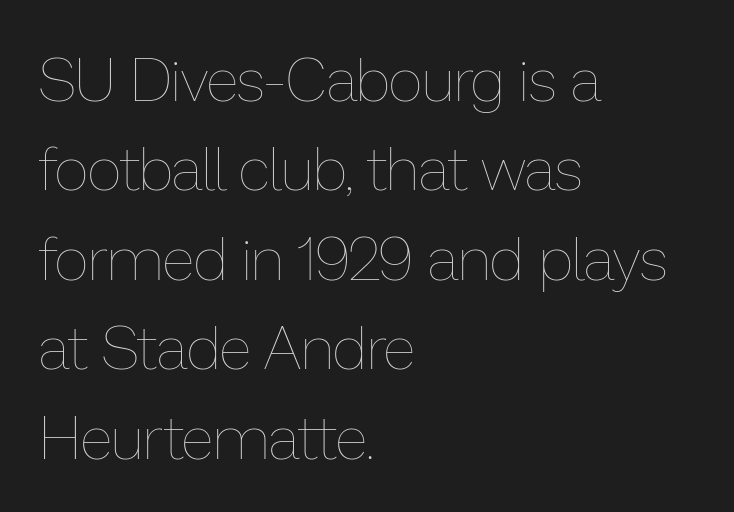
The image shows 60 px thin type, upright; set left-aligned, normal line spacing (1.49x), normal letter spacing, not underlined; low stroke contrast and a medium x-height.
